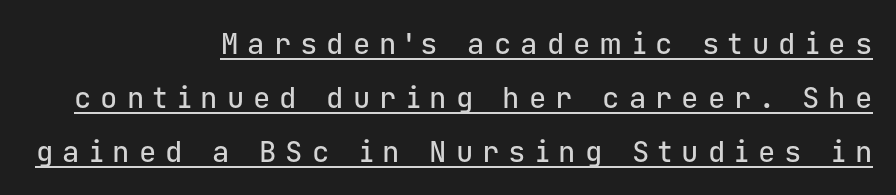
{"serif": "no", "italic": "no", "width": "normal", "stroke_contrast": "low", "x_height": "medium", "monospaced": "yes", "underline": "yes", "align": "right", "line_spacing_ratio": 1.86, "letter_spacing": "wide", "letter_spacing_em": 0.31, "glyph_px": 29}
